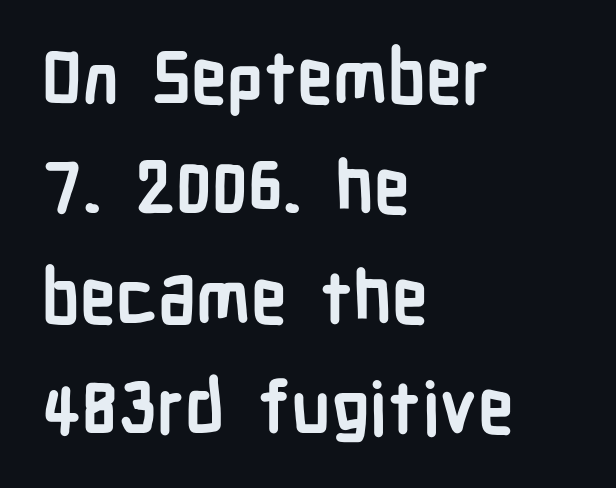
Q: Is the text bold? A: Yes.
Q: Is the text italic (slanted)? A: No, it is upright.
Q: Is the typeface a serif or a sans-serif typeface? A: Sans-serif.
Q: Is the text underlined? A: No.
Q: How is the paragraph aligned? A: Left-aligned.
Q: Is the spacing between letters normal or unusually wide? A: Normal.
Q: Is the spacing between lines tight, normal or loose? A: Normal.
Q: Width (condensed, normal, or wide)? A: Condensed.
Q: Stroke contrast? A: Low.
Q: x-height? A: Medium.
Q: Monospaced? A: No.
